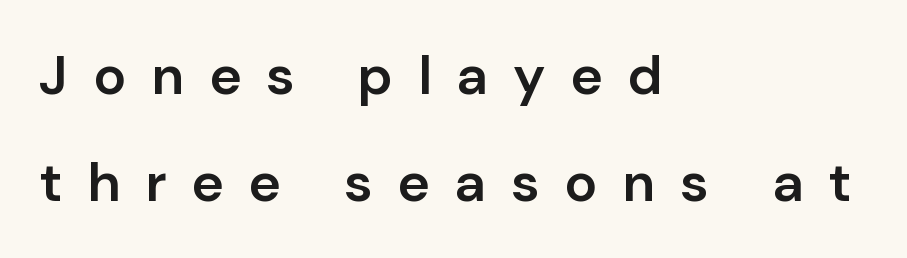
Q: Is the text bold? A: Semi-bold.
Q: Is the text italic (slanted)? A: No, it is upright.
Q: Is the typeface a serif or a sans-serif typeface? A: Sans-serif.
Q: Is the text underlined? A: No.
Q: How is the paragraph aligned? A: Left-aligned.
Q: Is the spacing between letters normal or unusually wide? A: Unusually wide.
Q: Is the spacing between lines tight, normal or loose? A: Loose.
Q: Width (condensed, normal, or wide)? A: Normal.
Q: Stroke contrast? A: Low.
Q: x-height? A: Medium.
Q: Monospaced? A: No.
